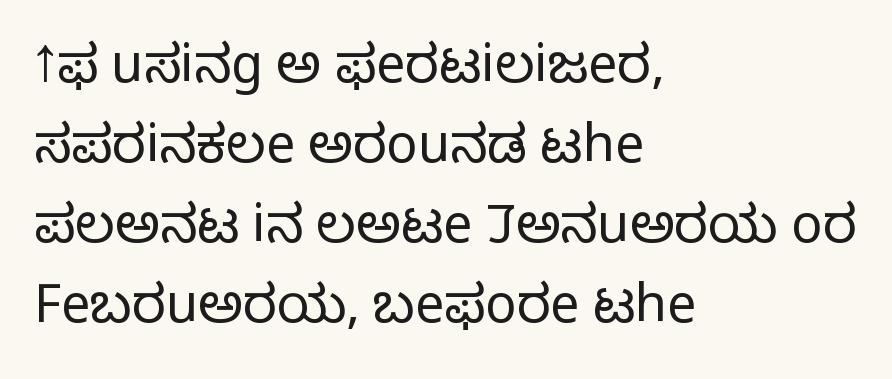
The image shows 52 px light sans-serif type, upright; set left-aligned, normal line spacing (1.54x), normal letter spacing, not underlined; low stroke contrast and a medium x-height.
